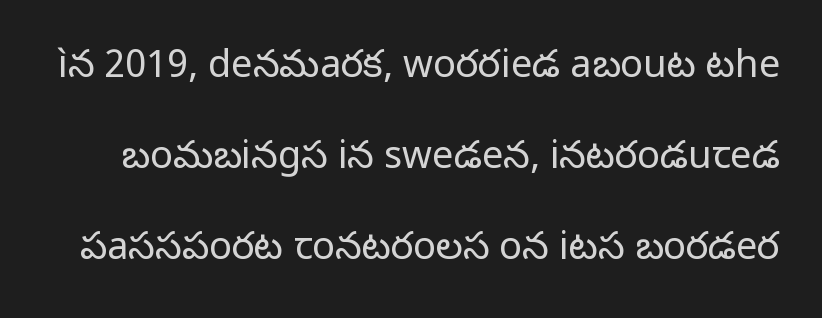
This rendering features lettering with no underline. Proportional: the letters do not fall into vertical columns. Notice how the stems are strictly vertical — no italics here. Stems here are at most as thick as an everyday book face.
